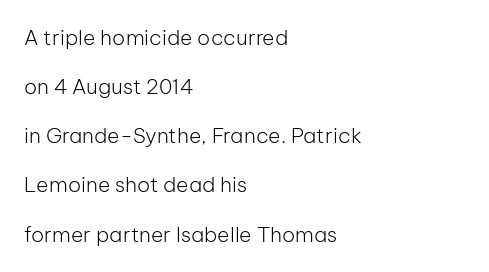
The image shows 21 px text type, upright; set left-aligned, loose line spacing (2.34x), normal letter spacing, not underlined.
